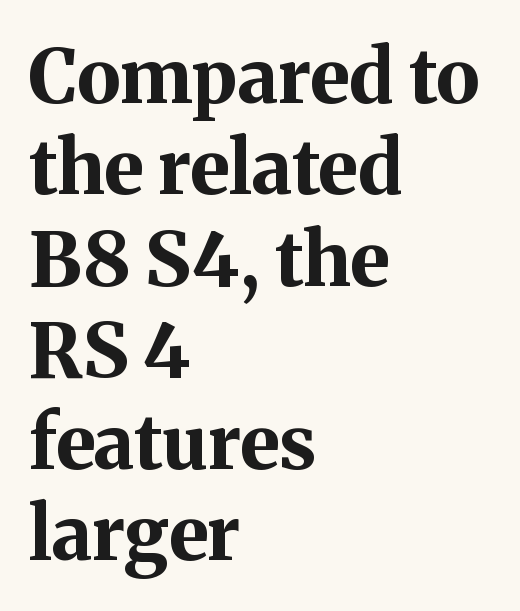
The image shows 75 px bold serif type, upright; set left-aligned, line spacing 1.22x, normal letter spacing, not underlined; medium stroke contrast and a medium x-height.
